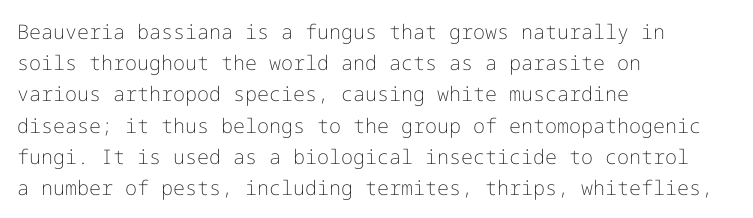
Q: Is the text bold? A: No.
Q: Is the text italic (slanted)? A: No, it is upright.
Q: Is the text underlined? A: No.
Q: How is the paragraph aligned? A: Left-aligned.
Q: Is the spacing between letters normal or unusually wide? A: Normal.
Q: Is the spacing between lines tight, normal or loose? A: Normal.
